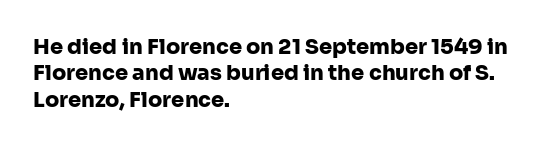
The image shows 21 px bold type, upright; set left-aligned, normal line spacing (1.26x), normal letter spacing, not underlined.
